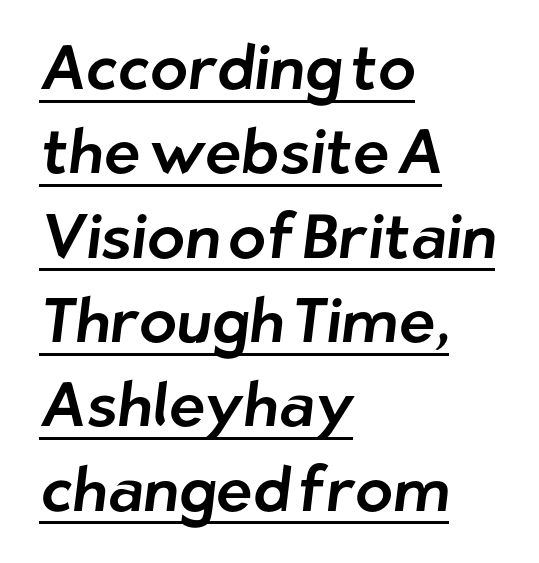
Q: Is the typeface a serif or a sans-serif typeface? A: Sans-serif.
Q: Is the text underlined? A: Yes.
Q: How is the paragraph aligned? A: Left-aligned.
Q: Is the spacing between letters normal or unusually wide? A: Normal.
Q: Is the spacing between lines tight, normal or loose? A: Normal.
Q: Width (condensed, normal, or wide)? A: Normal.
Q: Stroke contrast? A: Low.
Q: x-height? A: Medium.
Q: Monospaced? A: No.
